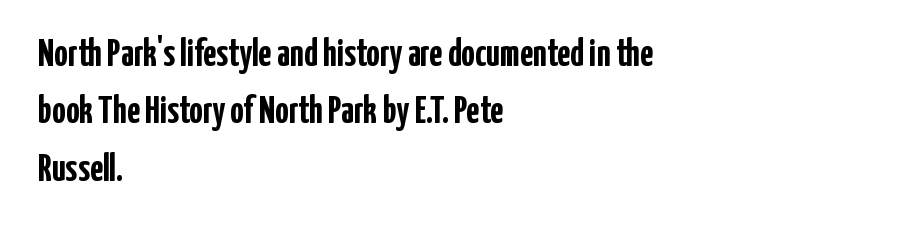
Q: Is the text bold? A: Yes.
Q: Is the text italic (slanted)? A: No, it is upright.
Q: Is the typeface a serif or a sans-serif typeface? A: Sans-serif.
Q: Is the text underlined? A: No.
Q: How is the paragraph aligned? A: Left-aligned.
Q: Is the spacing between letters normal or unusually wide? A: Normal.
Q: Is the spacing between lines tight, normal or loose? A: Normal.
Q: Width (condensed, normal, or wide)? A: Condensed.
Q: Stroke contrast? A: Low.
Q: x-height? A: Medium.
Q: Monospaced? A: No.
